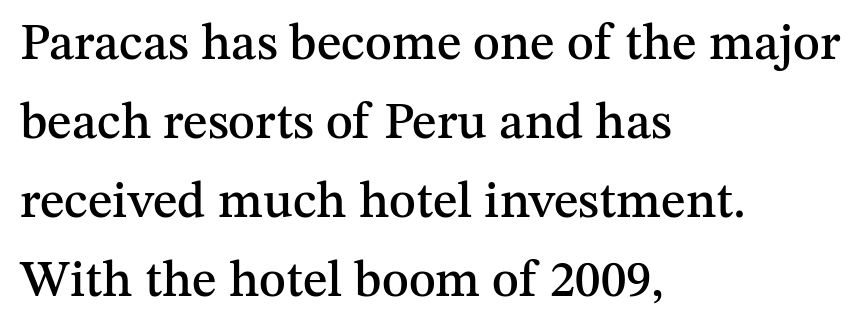
The image shows 51 px serif type, upright; set left-aligned, normal line spacing (1.55x), normal letter spacing, not underlined; medium stroke contrast and a medium x-height.
